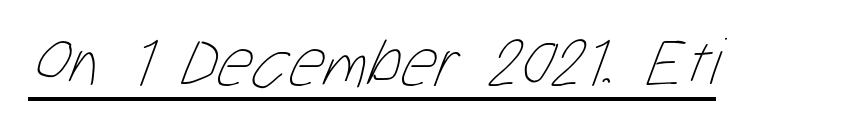
The image shows 69 px thin, condensed type; set normal letter spacing, underlined; low stroke contrast and a medium x-height.
